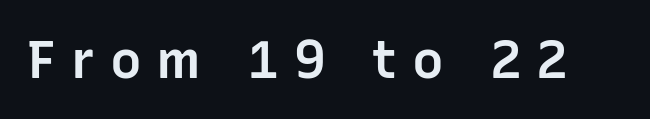
Q: Is the text bold? A: Semi-bold.
Q: Is the text italic (slanted)? A: No, it is upright.
Q: Is the typeface a serif or a sans-serif typeface? A: Sans-serif.
Q: Is the text underlined? A: No.
Q: Is the spacing between letters normal or unusually wide? A: Unusually wide.
Q: Width (condensed, normal, or wide)? A: Normal.
Q: Stroke contrast? A: Low.
Q: x-height? A: Medium.
Q: Monospaced? A: No.
